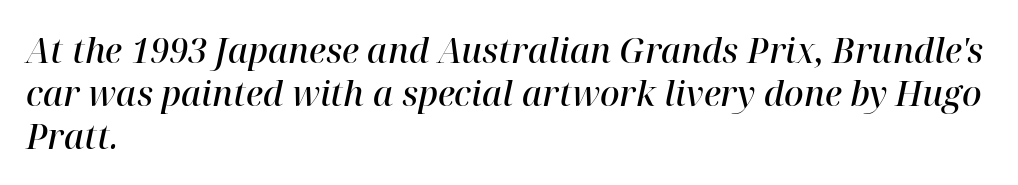
Q: Is the text bold? A: Semi-bold.
Q: Is the text italic (slanted)? A: Yes, it leans right by about 12 degrees.
Q: Is the typeface a serif or a sans-serif typeface? A: Serif.
Q: Is the text underlined? A: No.
Q: How is the paragraph aligned? A: Left-aligned.
Q: Is the spacing between letters normal or unusually wide? A: Normal.
Q: Is the spacing between lines tight, normal or loose? A: Normal.
Q: Width (condensed, normal, or wide)? A: Normal.
Q: Stroke contrast? A: High.
Q: x-height? A: Medium.
Q: Monospaced? A: No.
